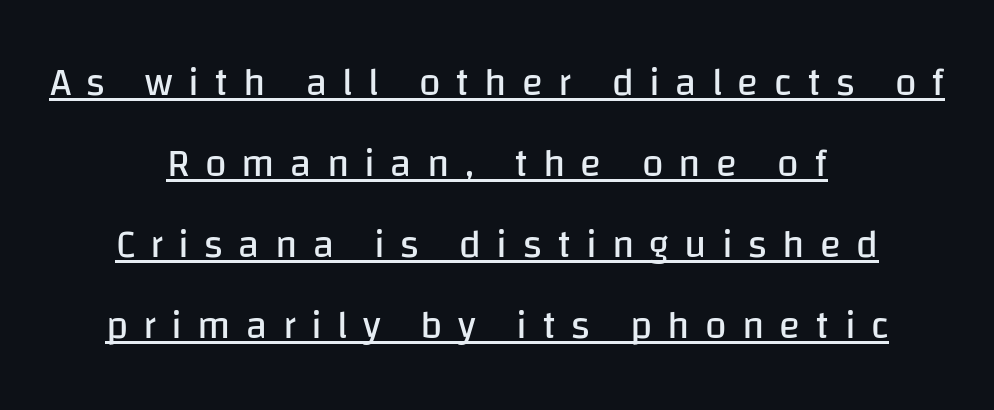
The image shows 39 px regular-weight sans-serif type, upright; set centered, loose line spacing (2.08x), unusually wide letter spacing (+0.39 em), underlined; low stroke contrast and a large x-height.
